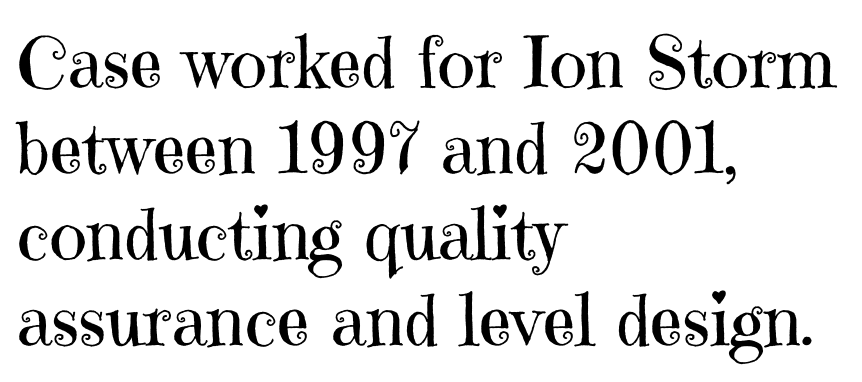
Nothing unusual about the tracking: characters are spaced as the font intends. Check where the strokes stop: tiny serifs finish them off. Plain, unruled lines of type. The cut favours lightness, reaching ordinary text weight at its darkest. This is the regular roman posture of the typeface.
